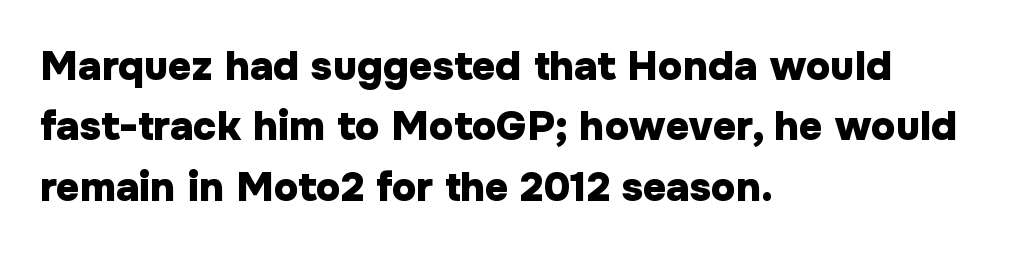
The image shows 41 px heavy sans-serif type, upright; set left-aligned, normal line spacing (1.47x), normal letter spacing, not underlined; low stroke contrast and a medium x-height.
